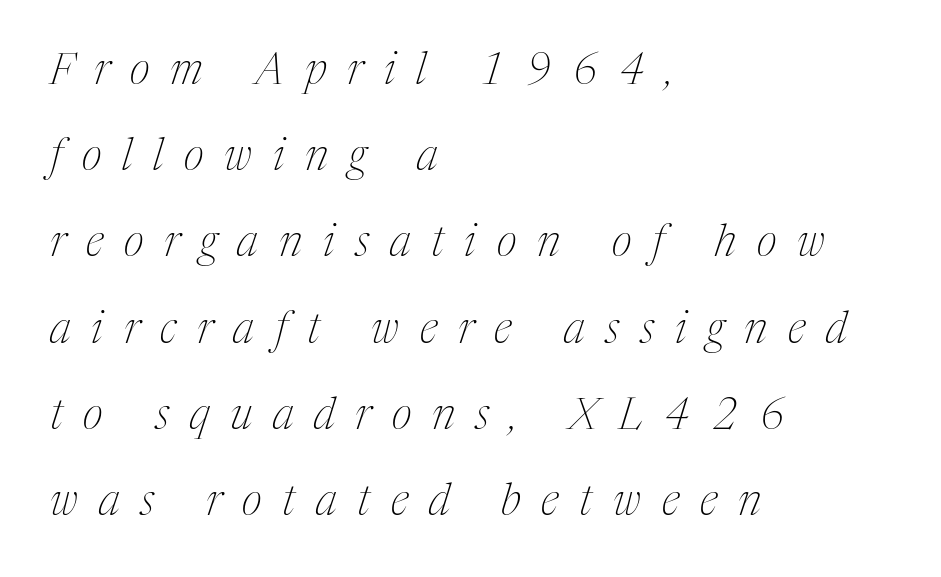
Glyph-to-glyph distance is far greater than everyday printed text. The specimen omits any rule beneath the text block's lines. Letterform terminals end in serifs throughout the passage. The typesetter chose a ragged-right arrangement here. In terms of posture, this sample is oblique.
